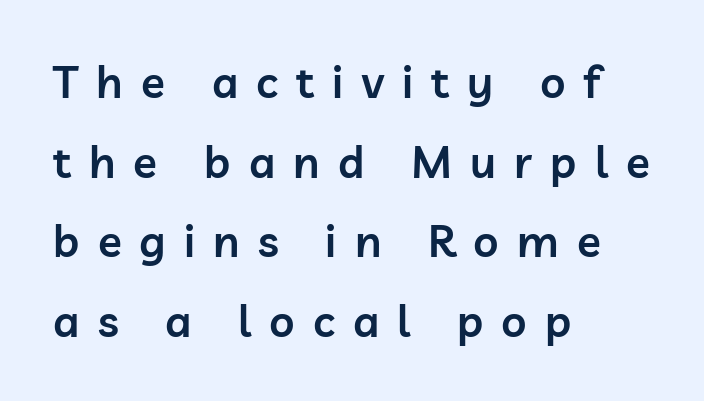
Serifs: no, the terminals of the letterforms are clean. The string is rendered with underlining switched off. Every row of glyphs begins at an identical x-position on the left. Rendered with straight, roman letterforms. The horizontal fit of the characters is loose and conspicuously gappy. Note the varied advance widths — an 'i' is clearly narrower than an 'm'.
